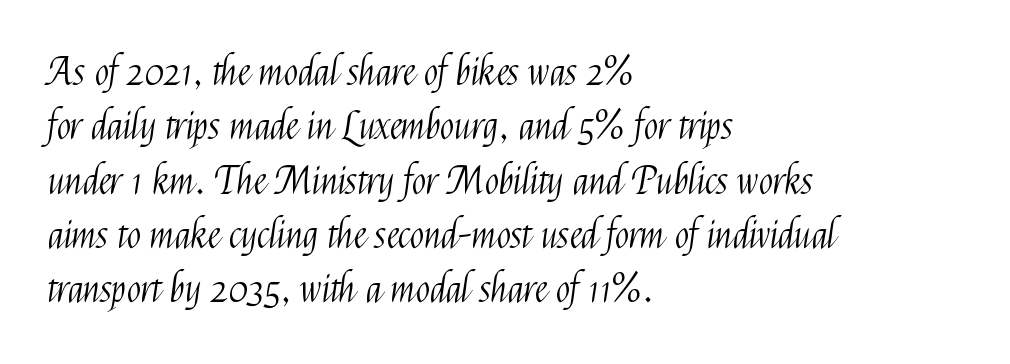
Just letters on the line, the space beneath them empty. The passage shown has conventional tracking throughout. Ink coverage per letter is moderate at most. Classification — sans serif.
